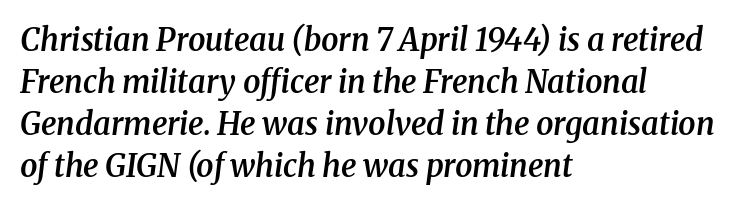
Is the letter spacing exaggerated? No — it looks like the ordinary default. Is there much room between lines? A standard amount, neither cramped nor airy. Does the copy run flush right? No — it runs flush left. Check where the strokes stop: tiny serifs finish them off. This is oblique type, the kind used for emphasis or titles.
